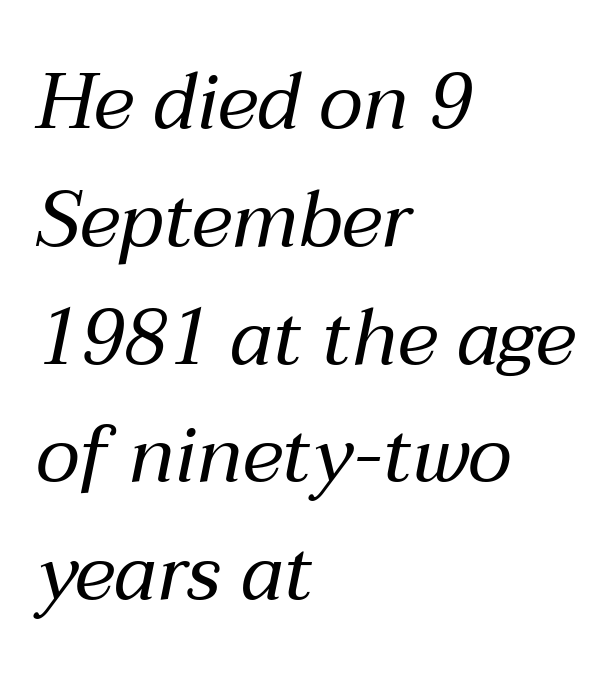
{"italic": "yes", "lean": "right", "slant_degrees": 12, "bold": "no", "weight": "regular", "width": "normal", "stroke_contrast": "medium", "x_height": "medium", "monospaced": "no", "underline": "no", "align": "left", "line_spacing": "normal", "line_spacing_ratio": 1.51, "letter_spacing": "normal", "letter_spacing_em": 0.0, "glyph_px": 78}
